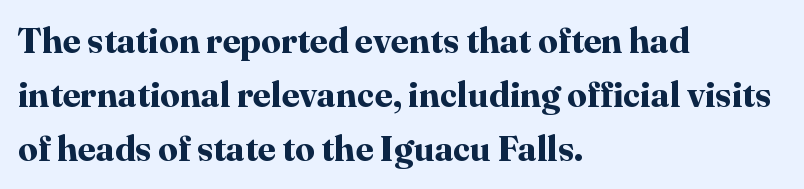
The horizontal fit of the characters is conventional and even. Varying glyph widths throughout — classic text-font behaviour. Unmarked baselines from the first word to the last. What weight is shown? A full bold with thick strokes. Small tapered or slab feet sit at the stroke ends, so this counts as serif. Is there any slant? The stems are plumb.
